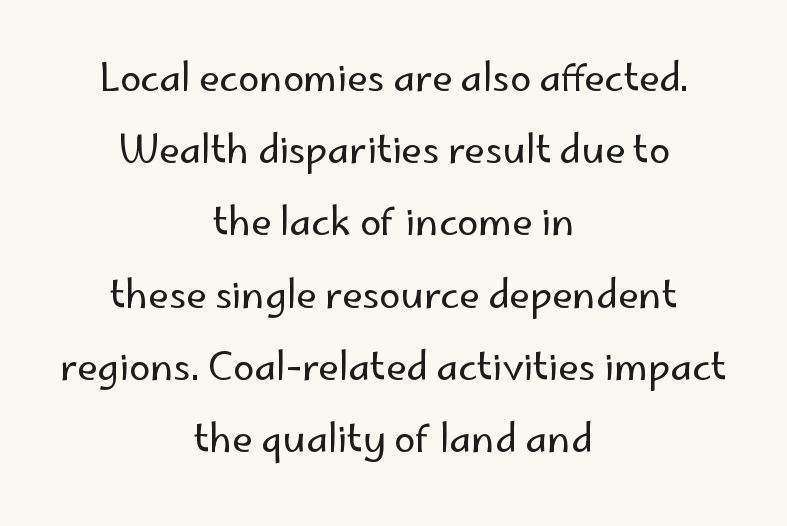
Q: Is the text bold? A: No.
Q: Is the text italic (slanted)? A: No, it is upright.
Q: Is the typeface a serif or a sans-serif typeface? A: Sans-serif.
Q: Is the text underlined? A: No.
Q: How is the paragraph aligned? A: Centered.
Q: Is the spacing between letters normal or unusually wide? A: Normal.
Q: Is the spacing between lines tight, normal or loose? A: Loose.
Q: Width (condensed, normal, or wide)? A: Normal.
Q: Stroke contrast? A: Low.
Q: x-height? A: Small.
Q: Monospaced? A: No.
